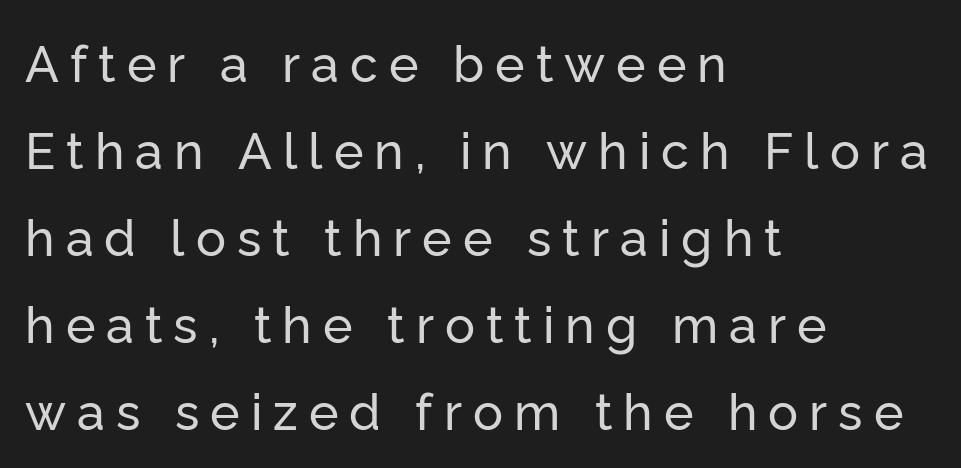
Letterform terminals end flat and unadorned throughout the passage. Lines of text with bare space underneath. The passage shown is typed in a proportional face where columns would drift. The ragged edge is on the right, which tells us the setting is flush left.
